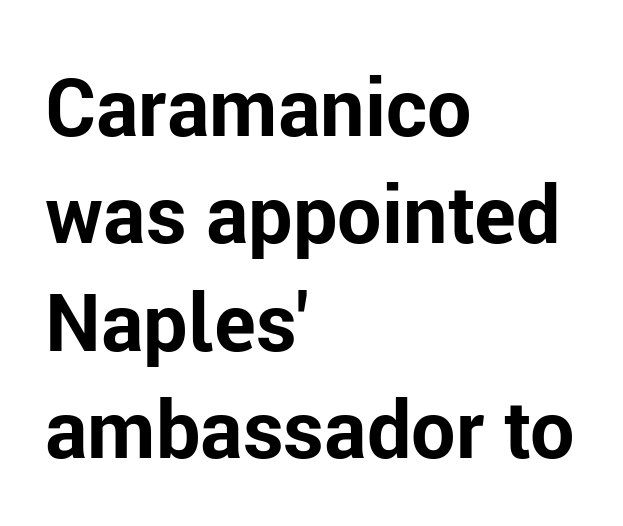
The image shows 79 px bold sans-serif type, upright; set left-aligned, normal line spacing (1.36x), normal letter spacing, not underlined; low stroke contrast and a medium x-height.
